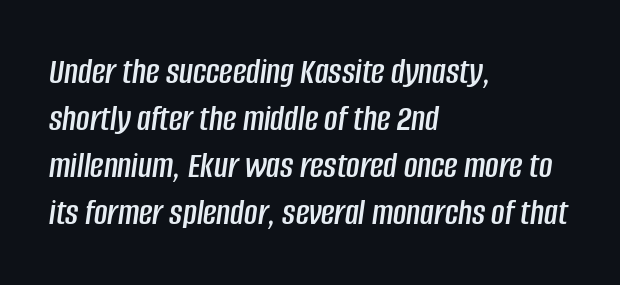
The image shows 37 px condensed type, italic (leaning right); set left-aligned, normal line spacing (1.27x), normal letter spacing, not underlined; low stroke contrast and a large x-height.
